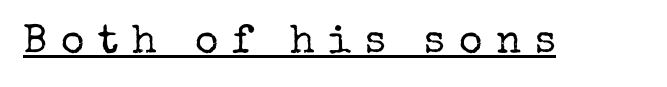
{"serif": "yes", "italic": "no", "bold": "no", "weight": "regular", "width": "normal", "stroke_contrast": "low", "x_height": "medium", "monospaced": "no", "underline": "yes", "letter_spacing": "wide", "letter_spacing_em": 0.34, "glyph_px": 40}
